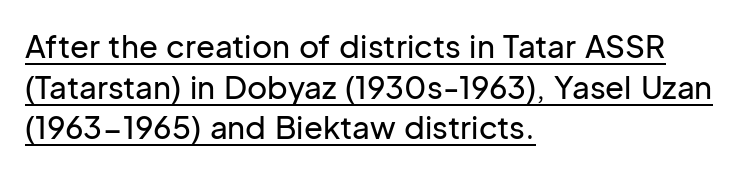
{"serif": "no", "italic": "no", "width": "normal", "stroke_contrast": "low", "x_height": "medium", "monospaced": "no", "underline": "yes", "align": "left", "line_spacing": "normal", "line_spacing_ratio": 1.31, "letter_spacing": "normal", "letter_spacing_em": 0.0, "glyph_px": 31}
